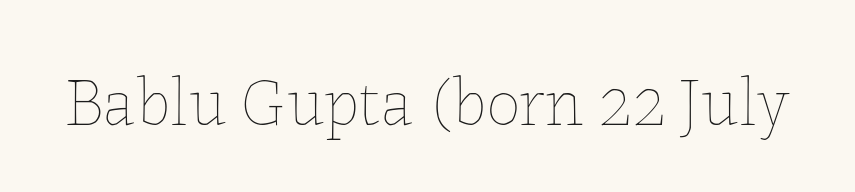
The words here are not underlined. The gaps between neighbouring characters are ordinary and unremarkable. Do the characters align in a grid? No, the font is proportional. Caption: face not bold, strokes unweighted.
